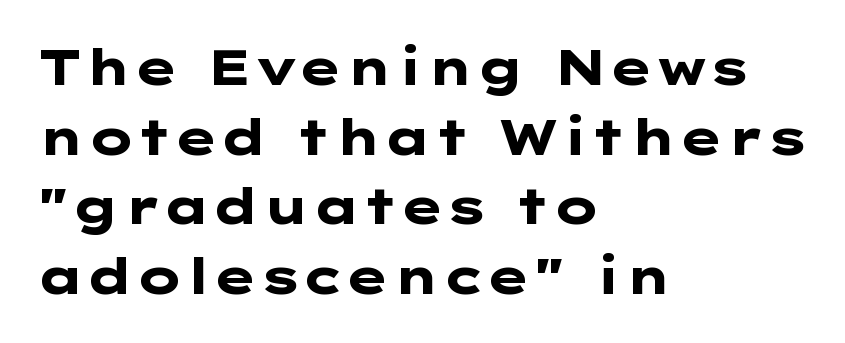
{"serif": "no", "italic": "no", "bold": "yes", "weight": "heavy", "width": "wide", "stroke_contrast": "low", "x_height": "medium", "underline": "no", "align": "left", "line_spacing": "normal", "line_spacing_ratio": 1.42, "letter_spacing": "normal", "letter_spacing_em": 0.0, "glyph_px": 49}
